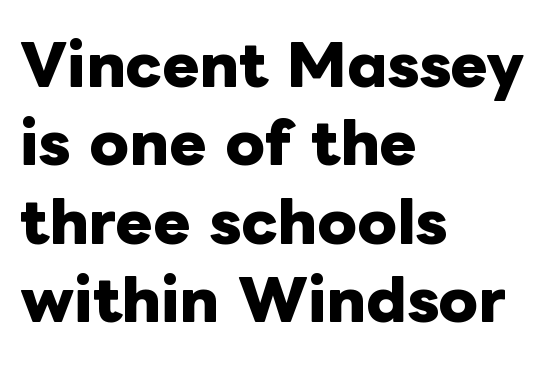
The space beneath each line is pristine and unruled. Caption: bold face, heavy strokes. The rendering keeps characters at their native spacing. Vertical spacing — default. Ascenders rise straight up at ninety degrees.
